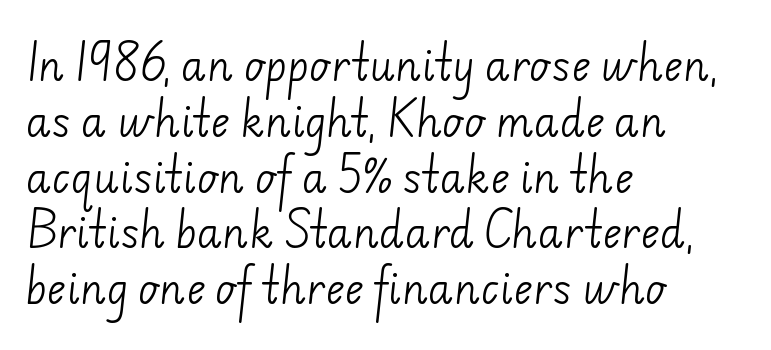
Character widths vary here, with narrow letters taking less room than wide ones. The glyphs in this specimen are sans serif. The area under the type is left untouched. The typesetter chose a ragged-right arrangement here. In terms of leading, this rendering sits right in the middle. Heft: none added — not bold.
